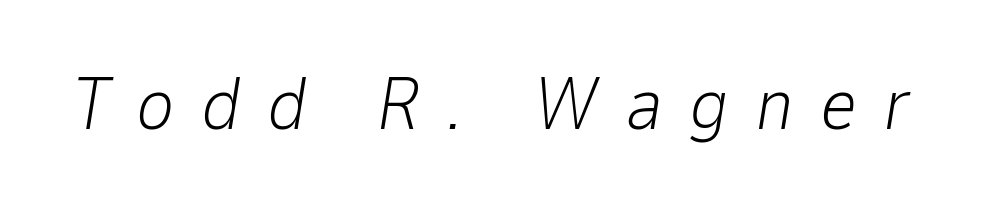
Spacing verdict: proportional, widths tailored to each character. Designer's note — italics engaged. Ink coverage per letter is moderate at most. The words here are not underlined. Students, note that the glyphs here are deliberately spaced far apart.
